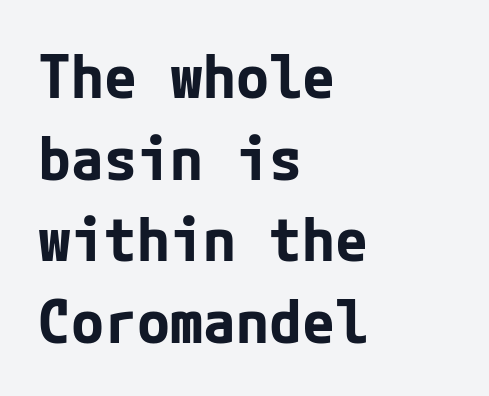
Q: Is the text bold? A: Yes.
Q: Is the text italic (slanted)? A: No, it is upright.
Q: Is the typeface a serif or a sans-serif typeface? A: Sans-serif.
Q: Is the text underlined? A: No.
Q: How is the paragraph aligned? A: Left-aligned.
Q: Is the spacing between letters normal or unusually wide? A: Normal.
Q: Is the spacing between lines tight, normal or loose? A: Normal.
Q: Width (condensed, normal, or wide)? A: Normal.
Q: Stroke contrast? A: Low.
Q: x-height? A: Medium.
